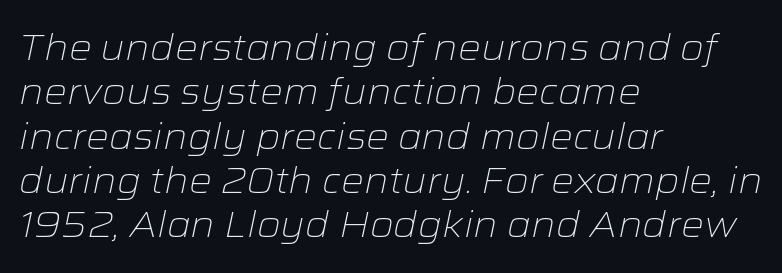
The image shows 36 px light, wide type, italic (leaning right); set left-aligned, line spacing 1.23x, normal letter spacing, not underlined; low stroke contrast and a medium x-height.
